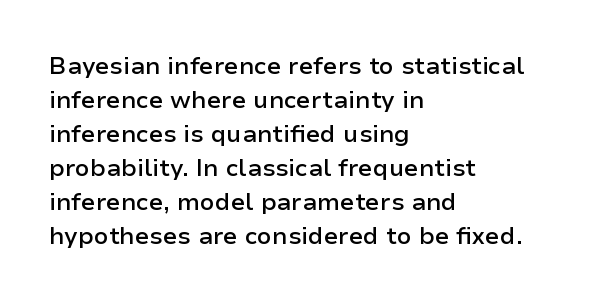
Q: Is the text bold? A: Semi-bold.
Q: Is the text italic (slanted)? A: No, it is upright.
Q: Is the text underlined? A: No.
Q: How is the paragraph aligned? A: Left-aligned.
Q: Is the spacing between letters normal or unusually wide? A: Normal.
Q: Is the spacing between lines tight, normal or loose? A: Normal.
